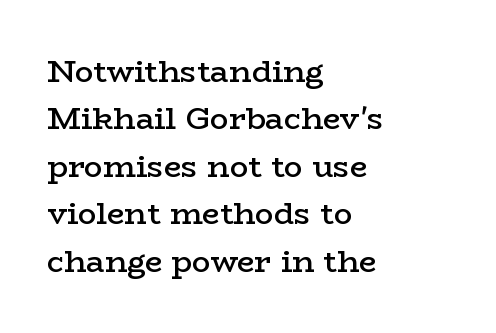
{"serif": "yes", "italic": "no", "bold": "semi", "weight": "semibold", "width": "wide", "stroke_contrast": "low", "x_height": "medium", "monospaced": "no", "underline": "no", "align": "left", "line_spacing": "normal", "line_spacing_ratio": 1.53, "letter_spacing": "normal", "letter_spacing_em": 0.0, "glyph_px": 31}
